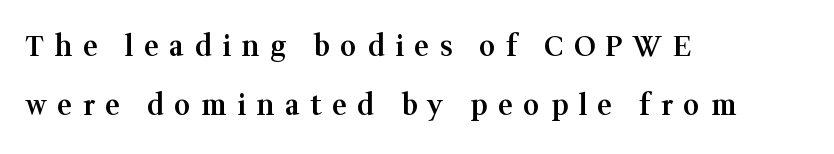
Q: Is the text bold? A: Semi-bold.
Q: Is the text italic (slanted)? A: No, it is upright.
Q: Is the typeface a serif or a sans-serif typeface? A: Serif.
Q: Is the text underlined? A: No.
Q: How is the paragraph aligned? A: Left-aligned.
Q: Is the spacing between letters normal or unusually wide? A: Unusually wide.
Q: Is the spacing between lines tight, normal or loose? A: Loose.
Q: Width (condensed, normal, or wide)? A: Normal.
Q: Stroke contrast? A: Medium.
Q: x-height? A: Medium.
Q: Monospaced? A: No.
